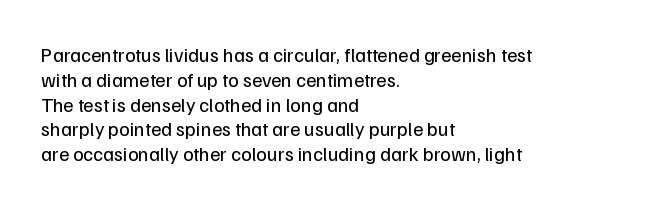
The image shows 20 px text type, upright; set left-aligned, line spacing 1.24x, normal letter spacing, not underlined.
